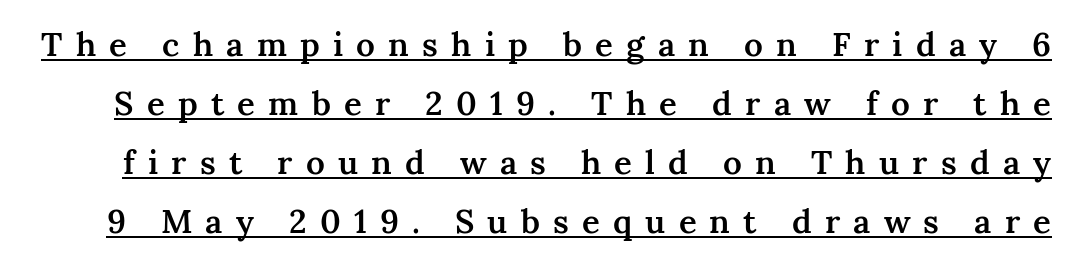
The image shows 33 px semibold serif type, upright; set line spacing 1.79x, unusually wide letter spacing (+0.4 em), underlined; medium stroke contrast and a medium x-height.
